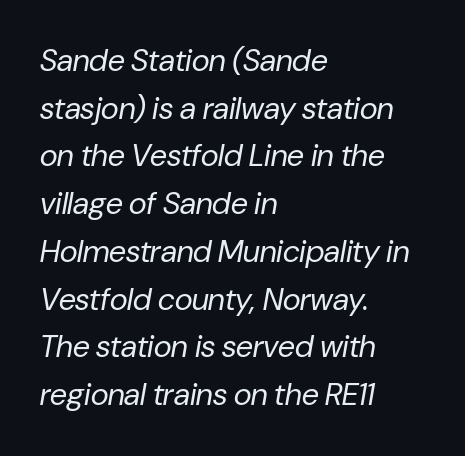
Notice how descenders clear the ascenders below comfortably — that's standard leading. Think standard paragraph weight, or any step lighter than that. This rendering uses left alignment, leaving the right contour irregular. The space beneath each line is pristine and unruled. Looks like regular typesetting: each glyph gets only the width it needs.
